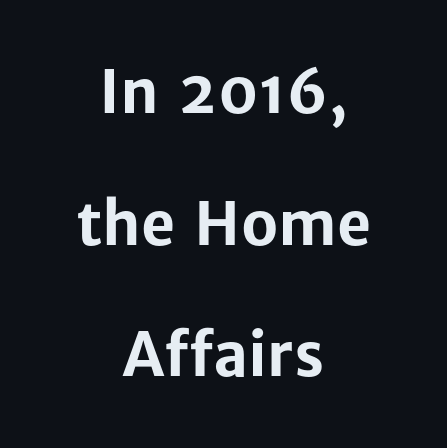
{"serif": "no", "italic": "no", "bold": "yes", "weight": "bold", "width": "normal", "stroke_contrast": "low", "x_height": "medium", "monospaced": "no", "underline": "no", "align": "center", "line_spacing": "loose", "line_spacing_ratio": 2.23, "letter_spacing": "normal", "letter_spacing_em": 0.0, "glyph_px": 59}
